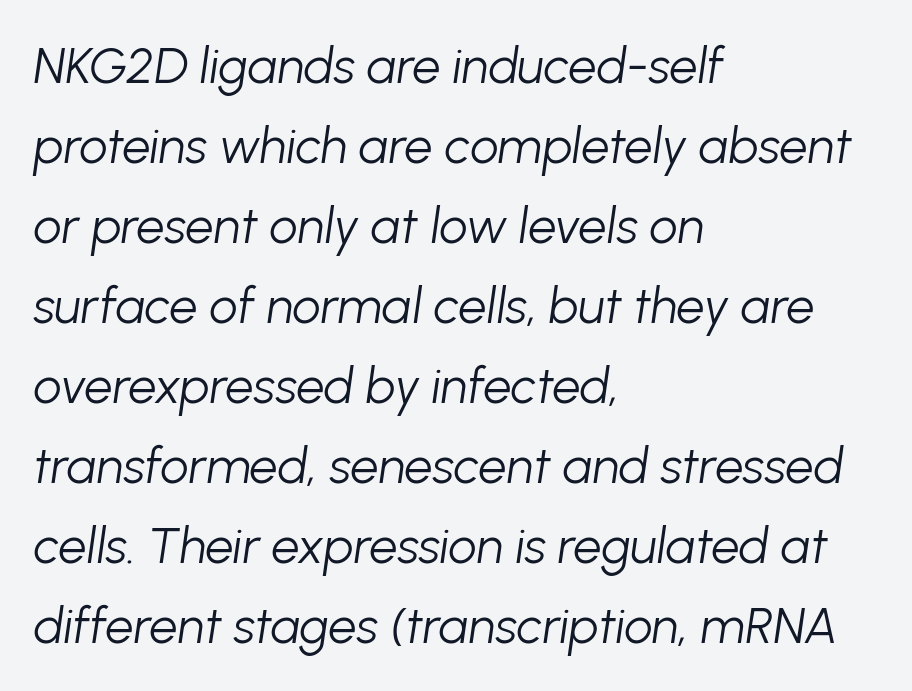
Q: Is the text bold? A: No.
Q: Is the text italic (slanted)? A: Yes, it leans right by about 8 degrees.
Q: Is the text underlined? A: No.
Q: How is the paragraph aligned? A: Left-aligned.
Q: Is the spacing between letters normal or unusually wide? A: Normal.
Q: Is the spacing between lines tight, normal or loose? A: Normal.
Q: Width (condensed, normal, or wide)? A: Normal.
Q: Stroke contrast? A: Low.
Q: x-height? A: Medium.
Q: Monospaced? A: No.
